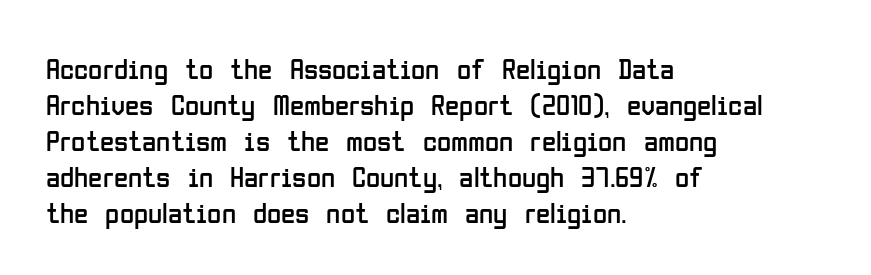
{"serif": "no", "italic": "no", "bold": "no", "weight": "regular", "width": "condensed", "stroke_contrast": "low", "x_height": "medium", "monospaced": "no", "underline": "no", "align": "left", "line_spacing_ratio": 1.24, "letter_spacing": "normal", "letter_spacing_em": 0.0, "glyph_px": 29}
